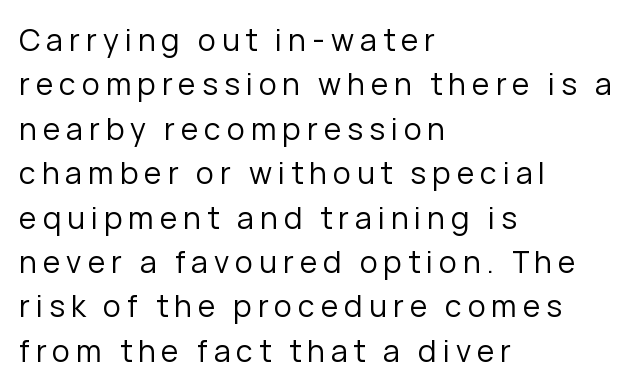
Q: Is the text bold? A: No.
Q: Is the text italic (slanted)? A: No, it is upright.
Q: Is the typeface a serif or a sans-serif typeface? A: Sans-serif.
Q: Is the text underlined? A: No.
Q: How is the paragraph aligned? A: Left-aligned.
Q: Is the spacing between letters normal or unusually wide? A: Unusually wide.
Q: Is the spacing between lines tight, normal or loose? A: Normal.
Q: Width (condensed, normal, or wide)? A: Normal.
Q: Stroke contrast? A: Low.
Q: x-height? A: Medium.
Q: Monospaced? A: No.
